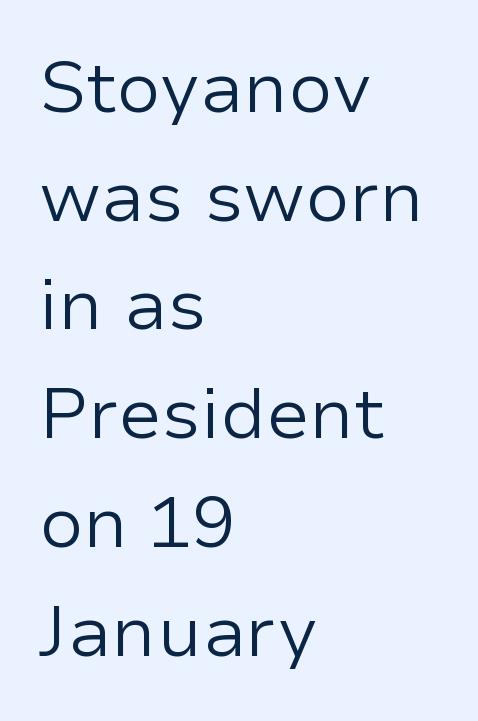
Q: Is the text bold? A: No.
Q: Is the text italic (slanted)? A: No, it is upright.
Q: Is the typeface a serif or a sans-serif typeface? A: Sans-serif.
Q: Is the text underlined? A: No.
Q: How is the paragraph aligned? A: Left-aligned.
Q: Is the spacing between letters normal or unusually wide? A: Normal.
Q: Is the spacing between lines tight, normal or loose? A: Normal.
Q: Width (condensed, normal, or wide)? A: Normal.
Q: Stroke contrast? A: Low.
Q: x-height? A: Medium.
Q: Monospaced? A: No.
